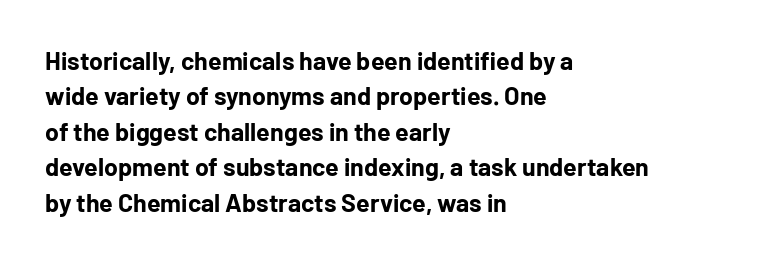
The image shows 25 px bold type, upright; set left-aligned, normal line spacing (1.42x), normal letter spacing, not underlined.
